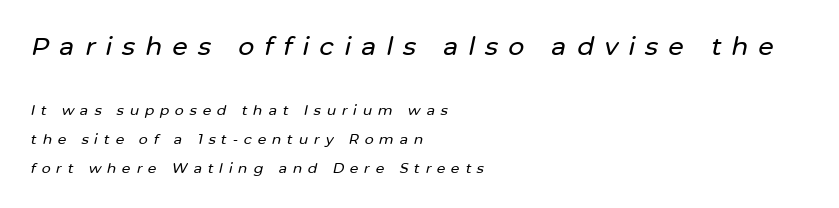
The space directly below the letters is spotless. The block of text is sparse from top to bottom, with ample space between rows. The text carries the slant typical of an italic or oblique font. Students, note that the glyphs here are deliberately spaced far apart.
